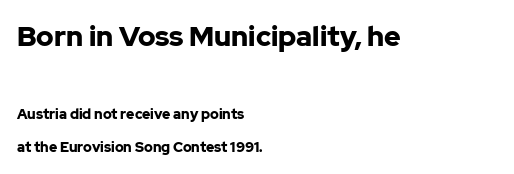
The image shows 28 px bold sans-serif type, upright; set left-aligned, loose line spacing (2.32x), normal letter spacing, not underlined; the first (top) block is 2.0x larger; low stroke contrast and a medium x-height.
